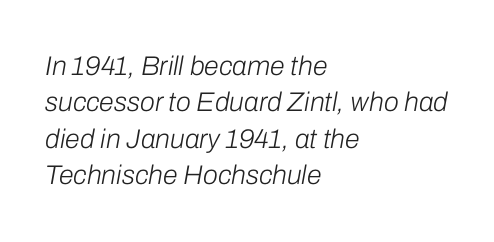
The image shows 27 px text type, italic (leaning right); set left-aligned, normal line spacing (1.35x), normal letter spacing, not underlined.
